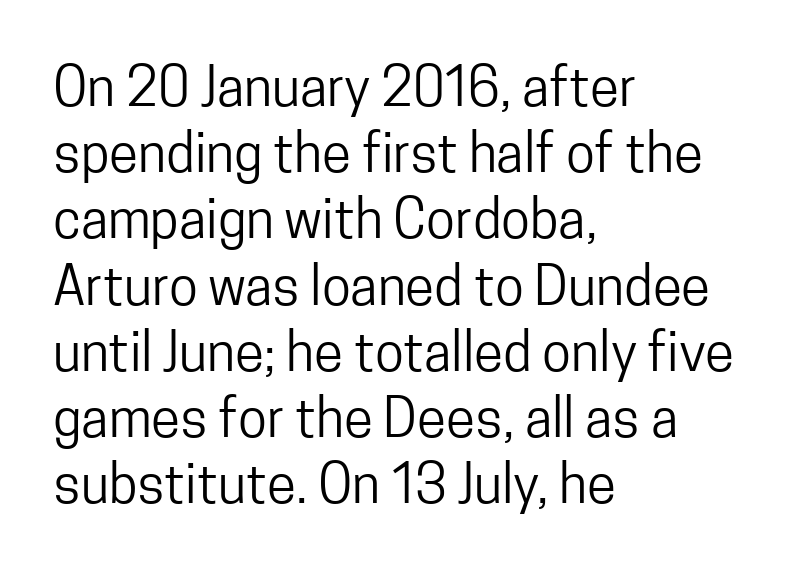
The typography opts for an upright posture over an oblique one. This reads as an unemphasized weight, regular at the heaviest. These lines are rendered in a variable-pitch font. Interline gaps are of average width in this sample. In terms of letterform style, serifs are entirely absent.
